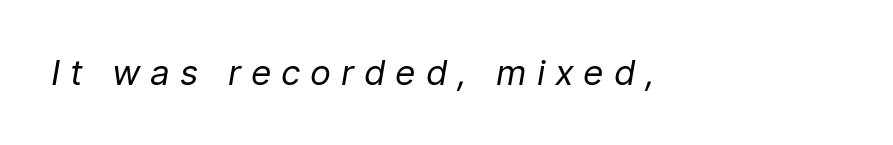
{"italic": "yes", "lean": "right", "slant_degrees": 9, "bold": "no", "weight": "regular", "width": "normal", "stroke_contrast": "low", "x_height": "medium", "monospaced": "no", "underline": "no", "letter_spacing": "wide", "letter_spacing_em": 0.28, "glyph_px": 35}
